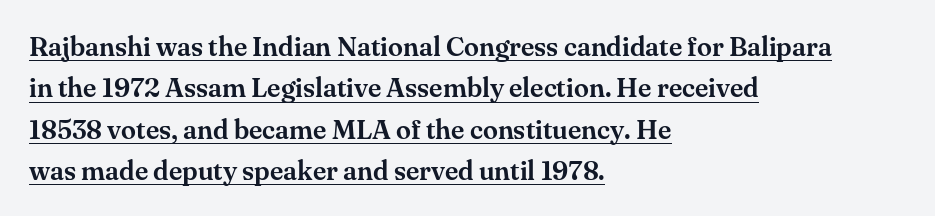
What's the leading like? Ordinary, nothing unusual. Teacher's note: observe the even left margin — that is flush-left alignment. This rendering features underlined lettering. The lettering holds an erect, upright posture throughout. Tracking value appears to be zero — textbook default spacing.
